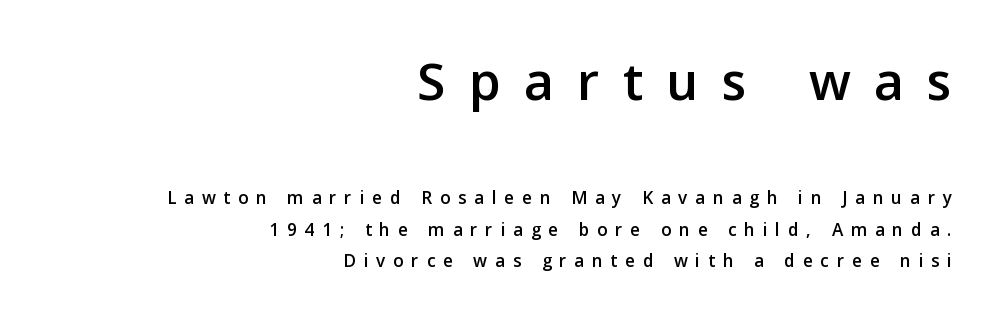
{"serif": "no", "italic": "no", "width": "normal", "stroke_contrast": "low", "x_height": "medium", "monospaced": "no", "underline": "no", "align": "right", "line_spacing": "normal", "line_spacing_ratio": 1.66, "letter_spacing": "wide", "letter_spacing_em": 0.41, "larger_block": "first", "size_ratio": 3.0, "glyph_px": 57}
